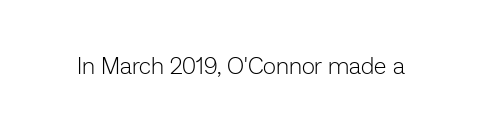
Q: Is the text bold? A: No.
Q: Is the text italic (slanted)? A: No, it is upright.
Q: Is the text underlined? A: No.
Q: Is the spacing between letters normal or unusually wide? A: Normal.
